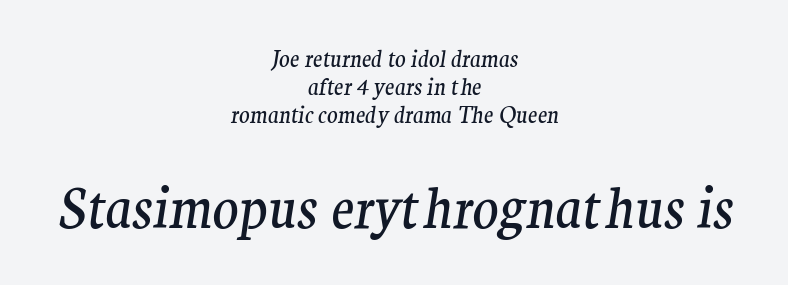
{"serif": "yes", "italic": "yes", "lean": "right", "slant_degrees": 9, "bold": "no", "weight": "regular", "width": "normal", "stroke_contrast": "medium", "x_height": "medium", "monospaced": "no", "underline": "no", "align": "center", "line_spacing": "normal", "line_spacing_ratio": 1.28, "letter_spacing": "normal", "letter_spacing_em": 0.0, "larger_block": "second", "size_ratio": 2.45, "glyph_px": 54}
